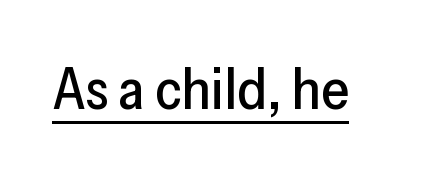
Look at the bottom of the vertical strokes: they stop flat, with no serifs. Spacing verdict: proportional, widths tailored to each character. Nope, not italic — everything's standing straight. The typesetter has applied underlining to the passage shown. In terms of letterspacing, this is plain default setting.
